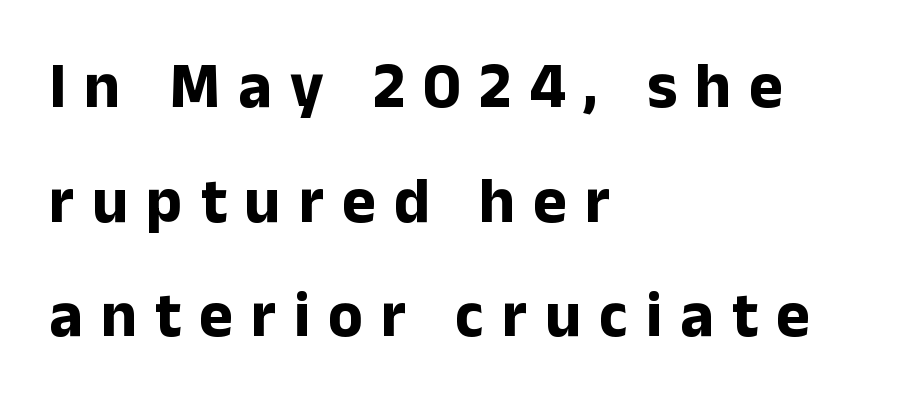
{"serif": "no", "italic": "no", "bold": "yes", "weight": "bold", "width": "normal", "stroke_contrast": "low", "x_height": "medium", "monospaced": "no", "underline": "no", "align": "left", "line_spacing_ratio": 1.79, "letter_spacing": "wide", "letter_spacing_em": 0.28, "glyph_px": 64}
